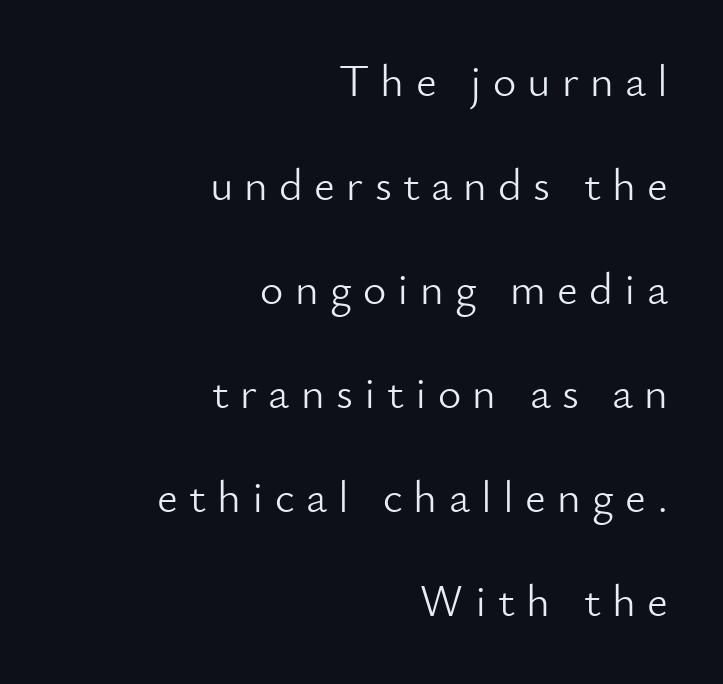
It's the straight-up-and-down kind of type. Successive baselines arrive slowly, with a big drop between each. Note the varied advance widths — an 'i' is clearly narrower than an 'm'. The area under the type is left untouched.
